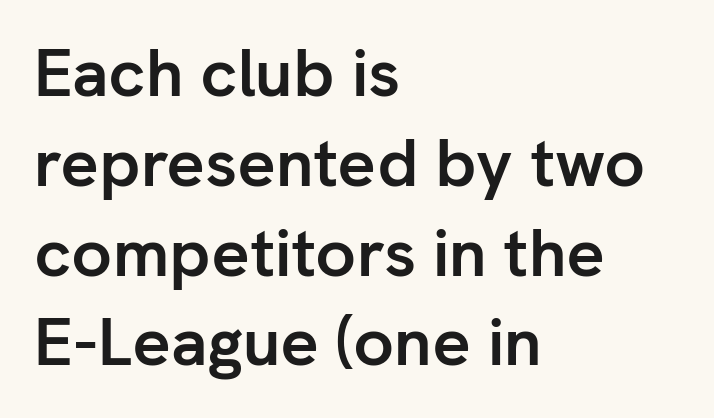
Q: Is the text bold? A: Yes.
Q: Is the text italic (slanted)? A: No, it is upright.
Q: Is the typeface a serif or a sans-serif typeface? A: Sans-serif.
Q: Is the text underlined? A: No.
Q: How is the paragraph aligned? A: Left-aligned.
Q: Is the spacing between letters normal or unusually wide? A: Normal.
Q: Is the spacing between lines tight, normal or loose? A: Normal.
Q: Width (condensed, normal, or wide)? A: Normal.
Q: Stroke contrast? A: Low.
Q: x-height? A: Medium.
Q: Monospaced? A: No.
